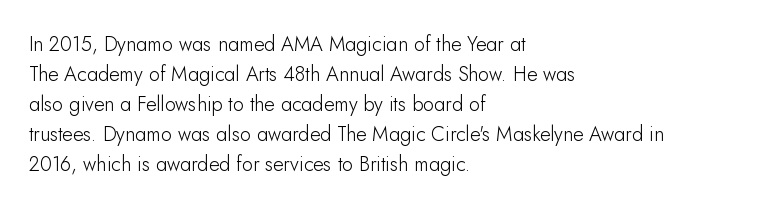
The image shows 20 px text type, upright; set left-aligned, normal line spacing (1.5x), normal letter spacing, not underlined.
